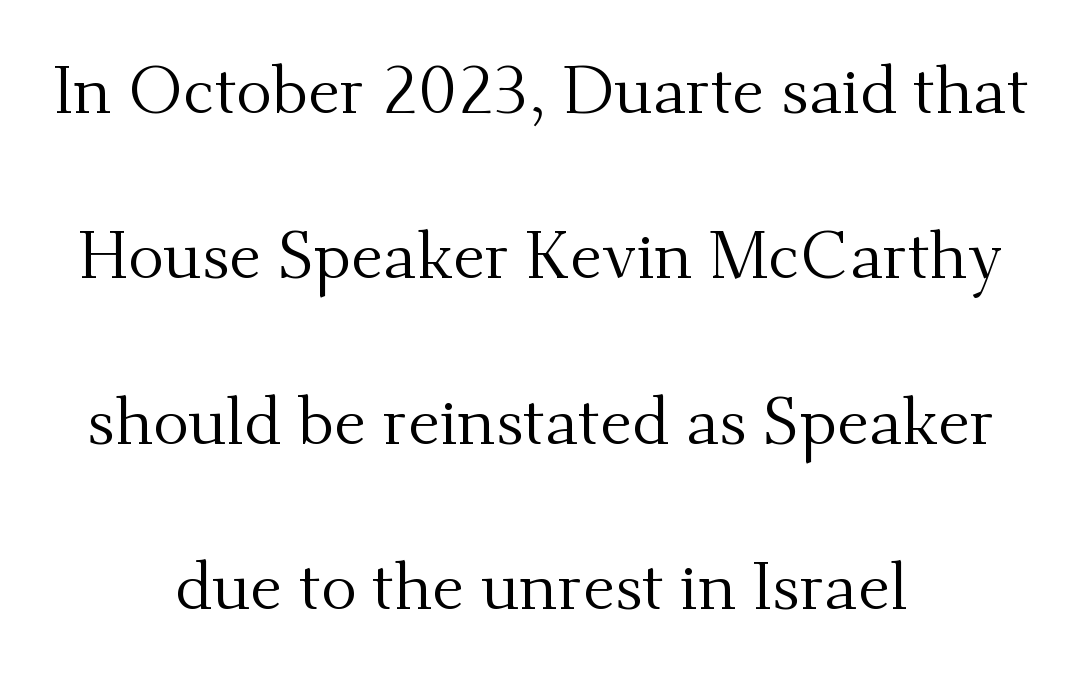
The designer dialed line spacing up above the default. The letters advance in unequal steps, a hallmark of proportional type. Posture: upright roman. The area under the type is left untouched. The face used here is seriffed, in the tradition of book romans. Alignment: centered.
